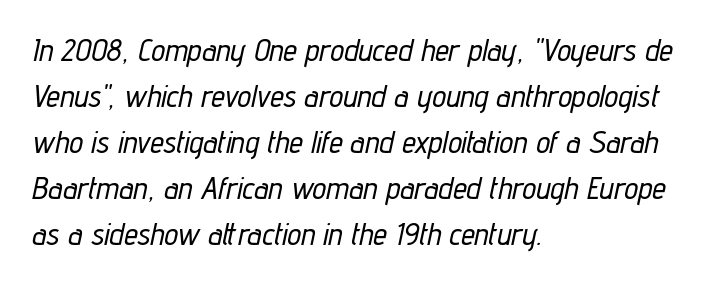
{"italic": "yes", "lean": "right", "slant_degrees": 12, "width": "condensed", "stroke_contrast": "low", "x_height": "medium", "monospaced": "no", "underline": "no", "align": "left", "line_spacing": "normal", "line_spacing_ratio": 1.48, "letter_spacing": "normal", "letter_spacing_em": 0.0, "glyph_px": 31}
